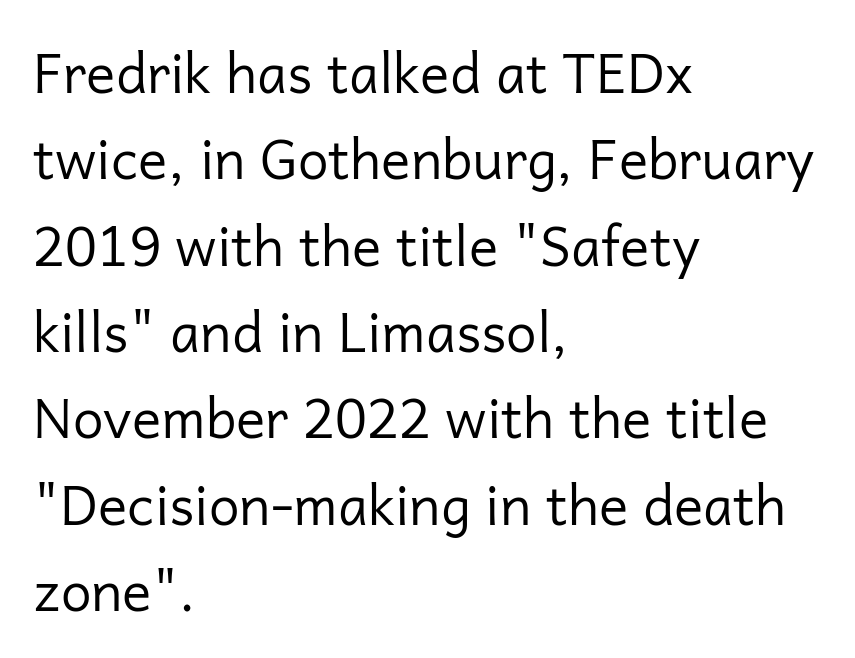
The image shows 55 px regular-weight sans-serif type, upright; set left-aligned, normal line spacing (1.57x), normal letter spacing, not underlined; low stroke contrast and a medium x-height.
